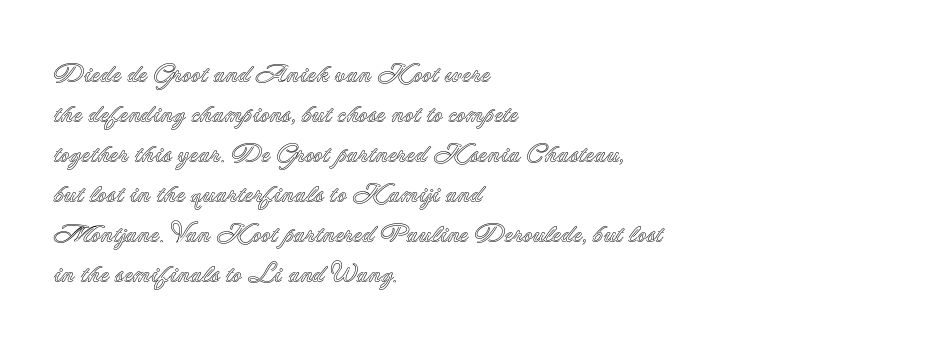
Q: Is the text italic (slanted)? A: Yes.
Q: Is the text underlined? A: No.
Q: How is the paragraph aligned? A: Left-aligned.
Q: Is the spacing between letters normal or unusually wide? A: Normal.
Q: Is the spacing between lines tight, normal or loose? A: Normal.
